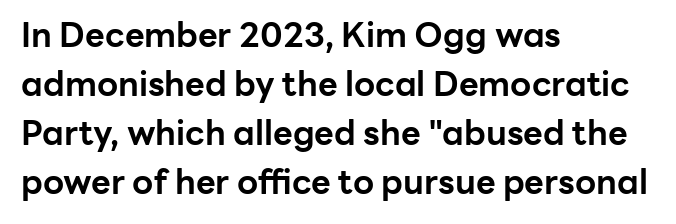
Q: Is the text bold? A: Yes.
Q: Is the text italic (slanted)? A: No, it is upright.
Q: Is the typeface a serif or a sans-serif typeface? A: Sans-serif.
Q: Is the text underlined? A: No.
Q: How is the paragraph aligned? A: Left-aligned.
Q: Is the spacing between letters normal or unusually wide? A: Normal.
Q: Is the spacing between lines tight, normal or loose? A: Normal.
Q: Width (condensed, normal, or wide)? A: Normal.
Q: Stroke contrast? A: Low.
Q: x-height? A: Medium.
Q: Monospaced? A: No.
